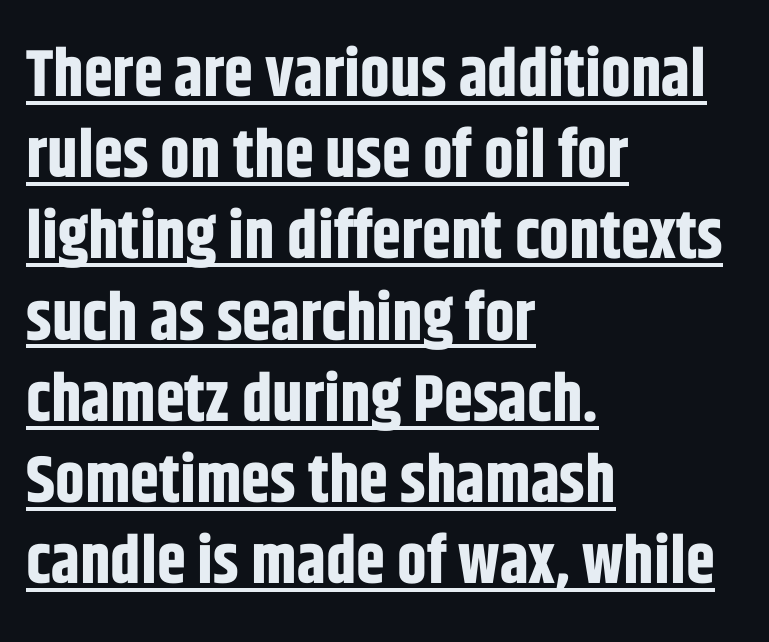
Q: Is the text bold? A: Yes.
Q: Is the text italic (slanted)? A: No, it is upright.
Q: Is the typeface a serif or a sans-serif typeface? A: Sans-serif.
Q: Is the text underlined? A: Yes.
Q: How is the paragraph aligned? A: Left-aligned.
Q: Is the spacing between letters normal or unusually wide? A: Normal.
Q: Width (condensed, normal, or wide)? A: Condensed.
Q: Stroke contrast? A: Low.
Q: x-height? A: Large.
Q: Monospaced? A: No.
